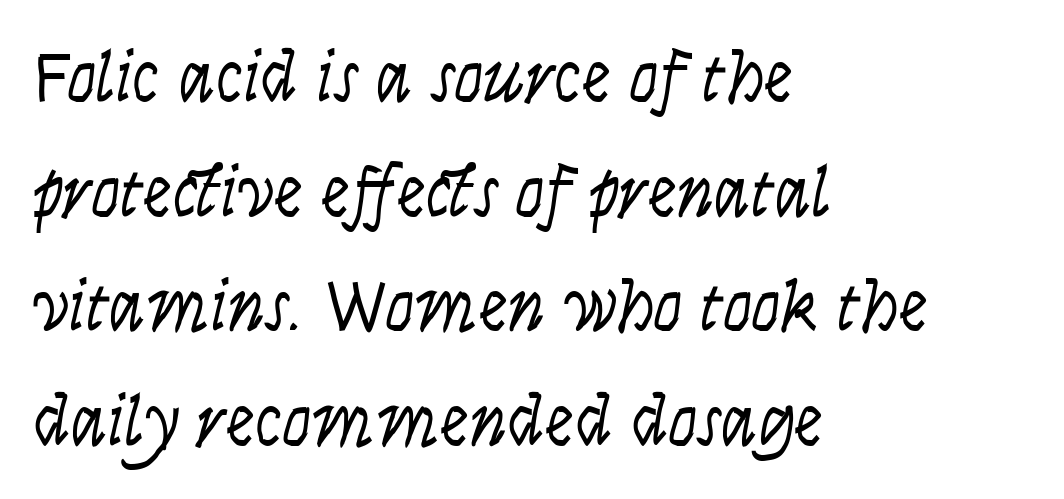
The image shows 73 px light, condensed sans-serif type; set left-aligned, normal line spacing (1.57x), normal letter spacing, not underlined; low stroke contrast and a large x-height.
